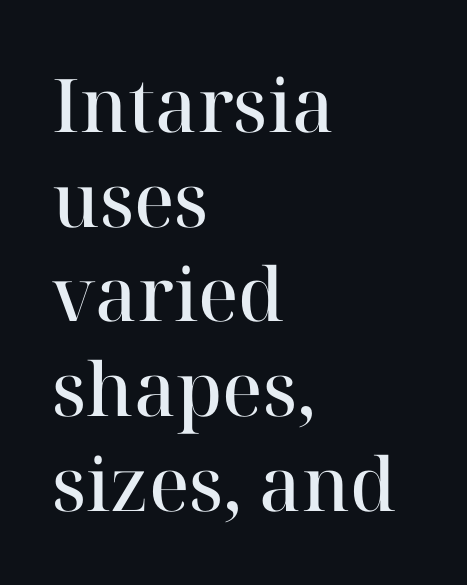
{"serif": "yes", "italic": "no", "bold": "semi", "weight": "semibold", "width": "normal", "stroke_contrast": "high", "x_height": "medium", "monospaced": "no", "underline": "no", "align": "left", "line_spacing": "normal", "line_spacing_ratio": 1.28, "letter_spacing": "normal", "letter_spacing_em": 0.0, "glyph_px": 74}
